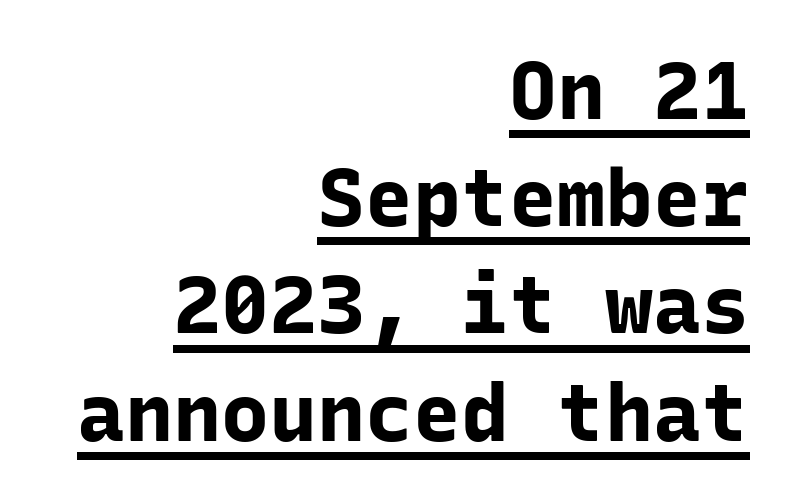
The compositor pushed each line to the right boundary. Notice how thick the strokes are: this is what a full bold looks like. Vertical spacing — default. Tracking value appears to be zero — textbook default spacing. Caption: lettering with a line underneath.
